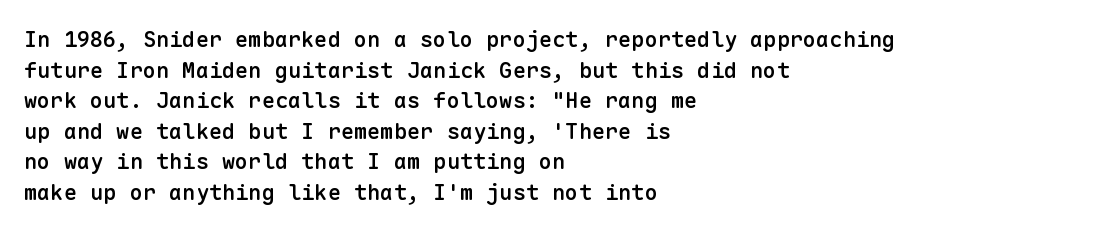
When letters stand straight like this, we call the style roman or upright. The space beneath each line is pristine and unruled. Horizontal alignment here is leftward, the default for most running prose. The gaps between neighbouring characters are ordinary and unremarkable. Students, this is semibold: more ink than regular, less than bold.
